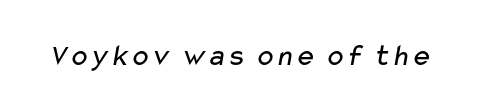
{"serif": "no", "bold": "no", "weight": "regular", "width": "wide", "stroke_contrast": "low", "x_height": "medium", "monospaced": "no", "underline": "no", "letter_spacing": "normal", "letter_spacing_em": 0.0, "glyph_px": 31}
